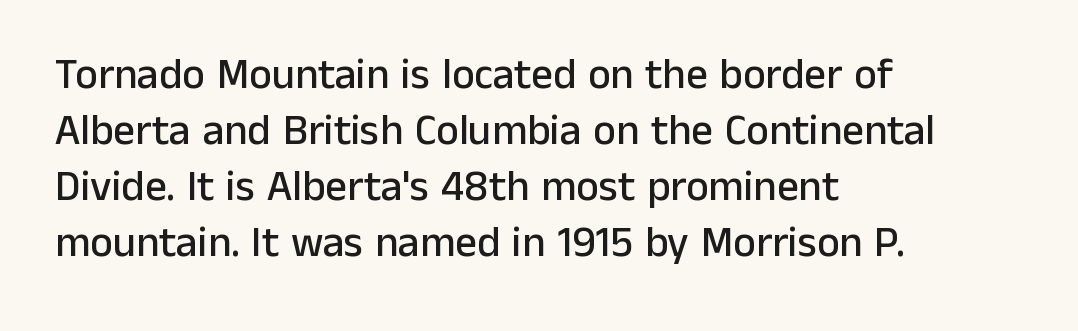
{"serif": "no", "italic": "no", "width": "normal", "stroke_contrast": "low", "x_height": "medium", "monospaced": "no", "underline": "no", "align": "left", "line_spacing": "normal", "line_spacing_ratio": 1.3, "letter_spacing": "normal", "letter_spacing_em": 0.0, "glyph_px": 43}
